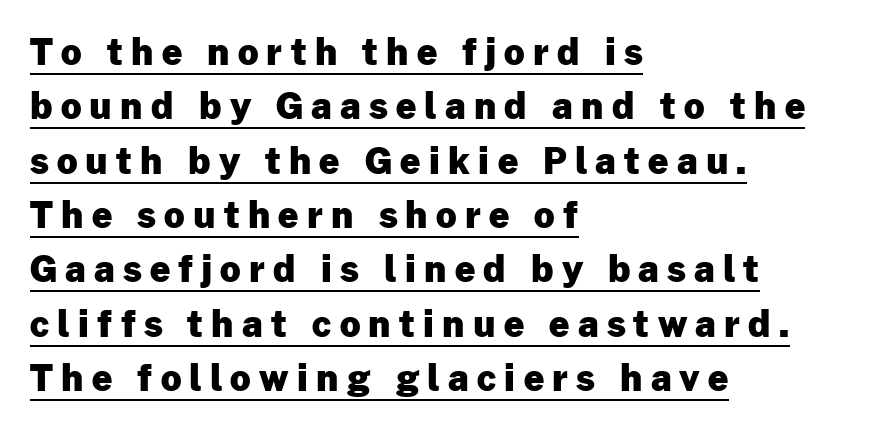
Baseline-to-baseline distance is the conventional proportion of letter height. The paragraph has a hard left edge and a soft right edge. Observe the wide spacing: letters keep a clear distance from each other. The strokes are fattened all the way to bold. Do the characters align in a grid? No, the font is proportional. The lettering holds an erect, upright posture throughout.
